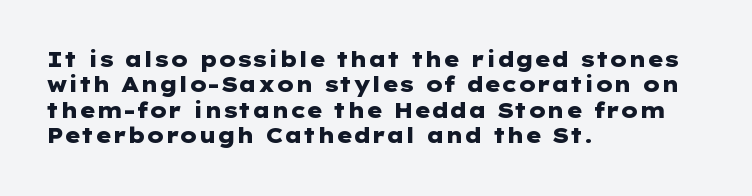
The image shows 21 px bold type, upright; set left-aligned, line spacing 1.21x, normal letter spacing, not underlined.
